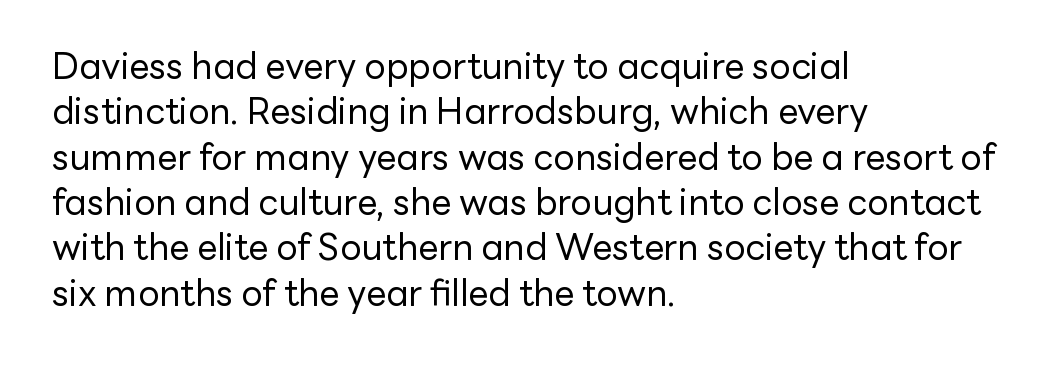
{"serif": "no", "italic": "no", "bold": "no", "weight": "regular", "width": "normal", "stroke_contrast": "low", "x_height": "medium", "monospaced": "no", "underline": "no", "align": "left", "line_spacing": "normal", "line_spacing_ratio": 1.26, "letter_spacing": "normal", "letter_spacing_em": 0.0, "glyph_px": 36}
